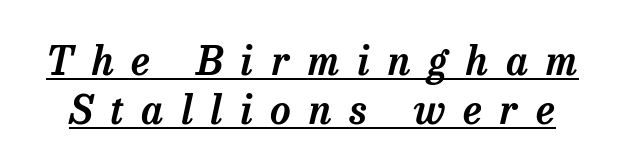
{"serif": "yes", "italic": "yes", "lean": "right", "slant_degrees": 13, "width": "normal", "stroke_contrast": "low", "x_height": "medium", "monospaced": "no", "underline": "yes", "line_spacing_ratio": 1.23, "letter_spacing": "wide", "letter_spacing_em": 0.45, "glyph_px": 40}
